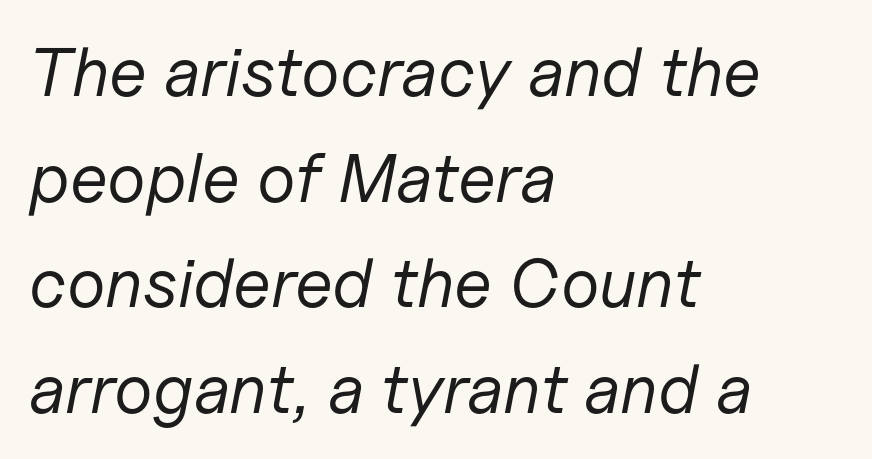
Q: Is the text bold? A: No.
Q: Is the text italic (slanted)? A: Yes, it leans right by about 11 degrees.
Q: Is the text underlined? A: No.
Q: How is the paragraph aligned? A: Left-aligned.
Q: Is the spacing between letters normal or unusually wide? A: Normal.
Q: Is the spacing between lines tight, normal or loose? A: Normal.
Q: Width (condensed, normal, or wide)? A: Normal.
Q: Stroke contrast? A: Low.
Q: x-height? A: Medium.
Q: Monospaced? A: No.
